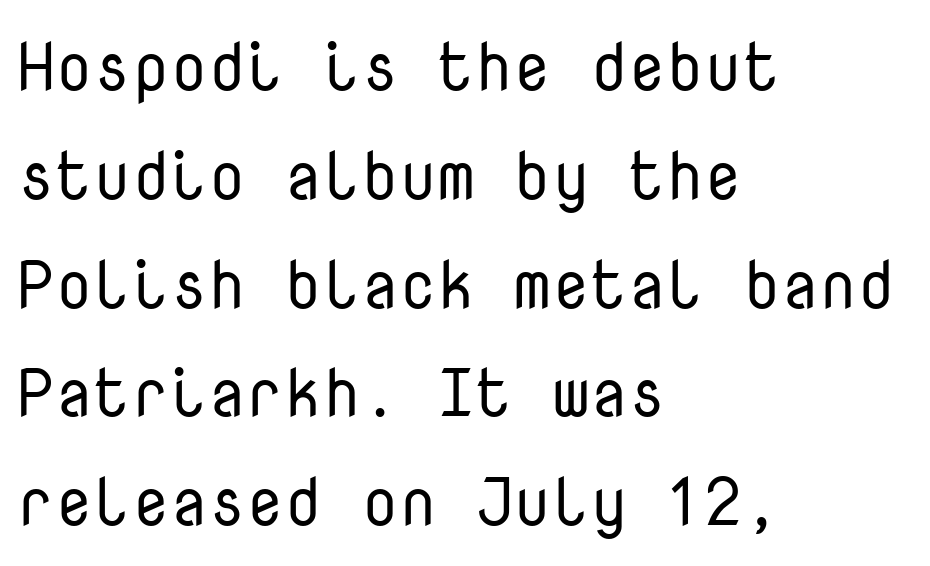
{"serif": "no", "italic": "no", "bold": "no", "weight": "regular", "width": "normal", "stroke_contrast": "low", "x_height": "medium", "monospaced": "yes", "underline": "no", "align": "left", "line_spacing": "normal", "line_spacing_ratio": 1.6, "letter_spacing": "normal", "letter_spacing_em": 0.0, "glyph_px": 68}
